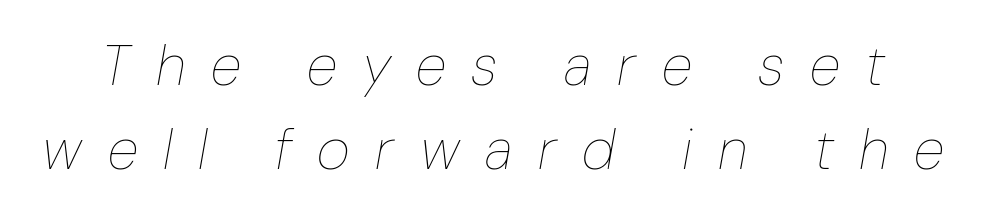
{"italic": "yes", "lean": "right", "slant_degrees": 10, "bold": "no", "weight": "thin", "width": "condensed", "stroke_contrast": "low", "x_height": "medium", "monospaced": "no", "underline": "no", "line_spacing": "normal", "line_spacing_ratio": 1.47, "letter_spacing": "wide", "letter_spacing_em": 0.45, "glyph_px": 57}
